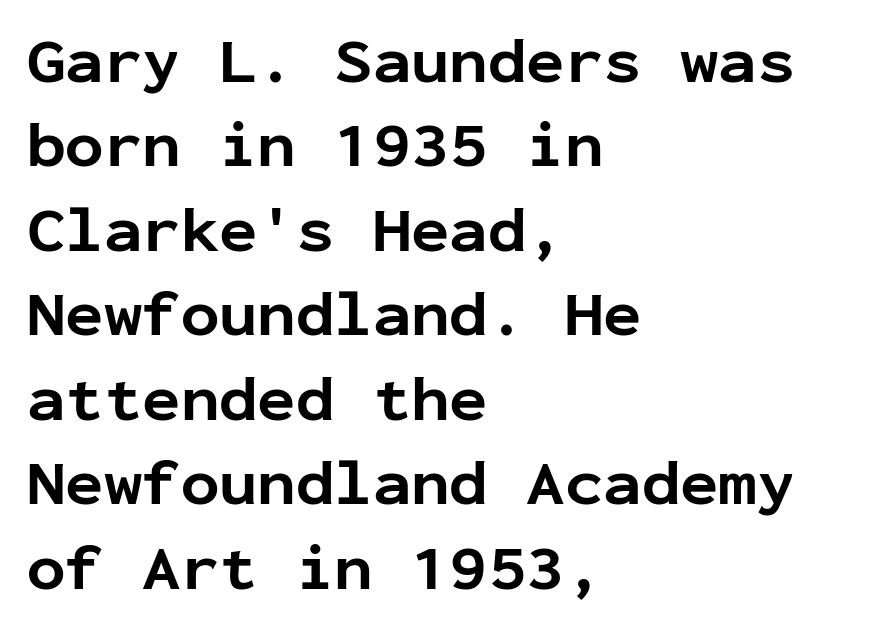
Q: Is the text bold? A: Yes.
Q: Is the text italic (slanted)? A: No, it is upright.
Q: Is the typeface a serif or a sans-serif typeface? A: Sans-serif.
Q: Is the text underlined? A: No.
Q: How is the paragraph aligned? A: Left-aligned.
Q: Is the spacing between letters normal or unusually wide? A: Normal.
Q: Is the spacing between lines tight, normal or loose? A: Normal.
Q: Width (condensed, normal, or wide)? A: Normal.
Q: Stroke contrast? A: Low.
Q: x-height? A: Medium.
Q: Monospaced? A: Yes.
